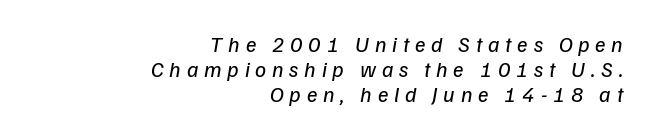
Underline: absent. Observe the wide spacing: letters keep a clear distance from each other. The lines in this sample share a right terminus and differ only in where they begin. The specimen reads as italic at a glance. The cut favours lightness, reaching ordinary text weight at its darkest.
